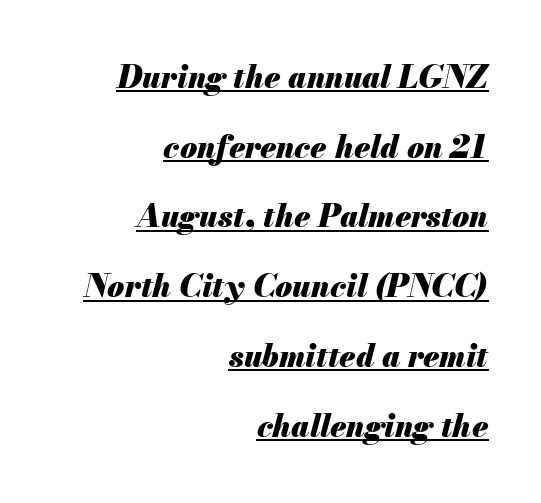
{"italic": "yes", "lean": "right", "slant_degrees": 13, "bold": "yes", "weight": "heavy", "width": "normal", "stroke_contrast": "medium", "x_height": "small", "monospaced": "no", "underline": "yes", "align": "right", "line_spacing": "loose", "line_spacing_ratio": 2.25, "letter_spacing": "normal", "letter_spacing_em": 0.0, "glyph_px": 31}
